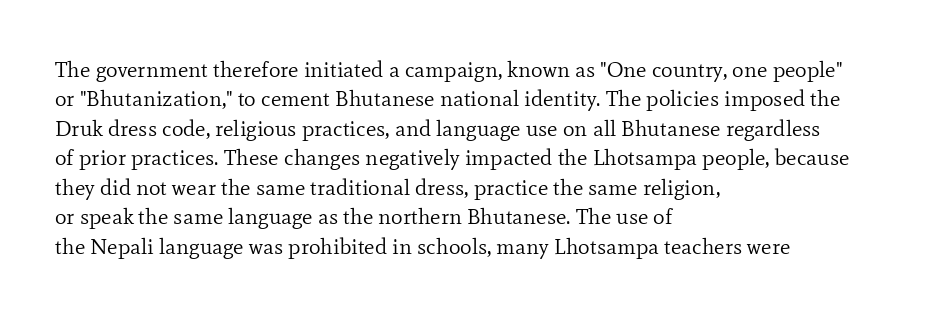
Q: Is the text bold? A: No.
Q: Is the text italic (slanted)? A: No, it is upright.
Q: Is the text underlined? A: No.
Q: How is the paragraph aligned? A: Left-aligned.
Q: Is the spacing between letters normal or unusually wide? A: Normal.
Q: Is the spacing between lines tight, normal or loose? A: Normal.
